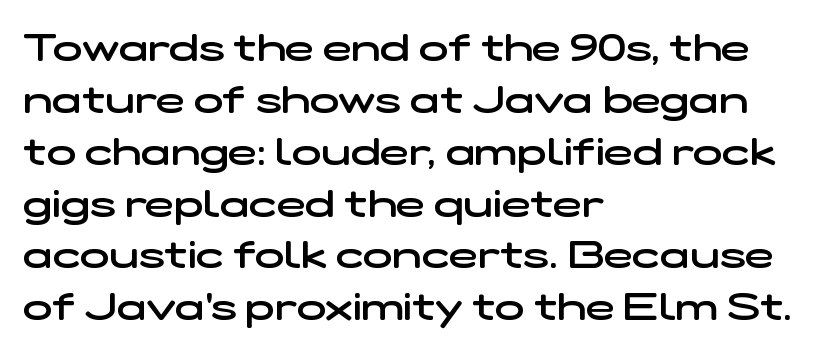
Q: Is the text bold? A: Semi-bold.
Q: Is the typeface a serif or a sans-serif typeface? A: Sans-serif.
Q: Is the text underlined? A: No.
Q: How is the paragraph aligned? A: Left-aligned.
Q: Is the spacing between letters normal or unusually wide? A: Normal.
Q: Is the spacing between lines tight, normal or loose? A: Normal.
Q: Width (condensed, normal, or wide)? A: Wide.
Q: Stroke contrast? A: Low.
Q: x-height? A: Medium.
Q: Monospaced? A: No.
